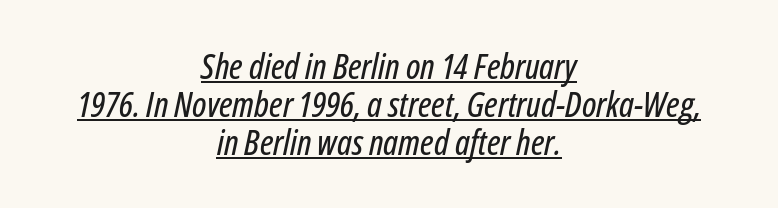
{"italic": "yes", "lean": "right", "slant_degrees": 12, "width": "condensed", "stroke_contrast": "low", "x_height": "medium", "monospaced": "no", "underline": "yes", "align": "center", "line_spacing": "tight", "line_spacing_ratio": 1.09, "letter_spacing": "normal", "letter_spacing_em": 0.0, "glyph_px": 35}
